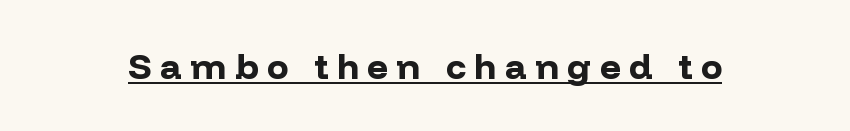
The letters are spread apart with noticeably loose tracking. Each line of the rendering has a horizontal stroke beneath the glyphs. Weight check: bold — yes, fully. The type sits square on the baseline with zero lean.
